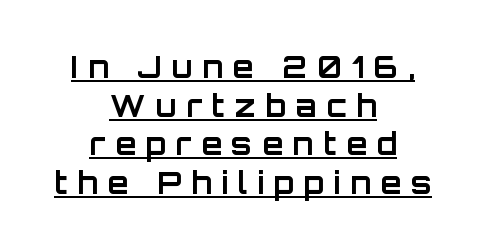
The typesetter has applied underlining to the passage shown. If you measured baseline to baseline, you'd find a middling distance. Stroke terminals: plain, sans-serif. Someone cranked the tracking dial way up on this one. How heavy is the stroke? Heavy — this is a bold. The letters advance in unequal steps, a hallmark of proportional type.
